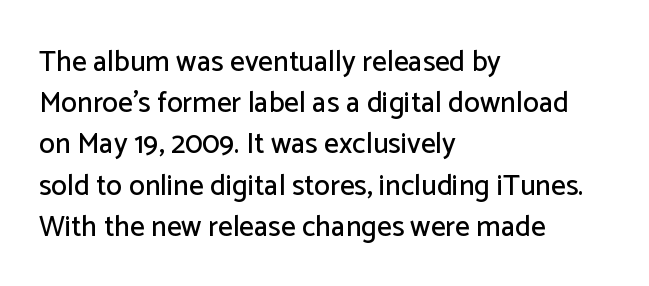
Q: Is the text italic (slanted)? A: No, it is upright.
Q: Is the typeface a serif or a sans-serif typeface? A: Sans-serif.
Q: Is the text underlined? A: No.
Q: How is the paragraph aligned? A: Left-aligned.
Q: Is the spacing between letters normal or unusually wide? A: Normal.
Q: Is the spacing between lines tight, normal or loose? A: Normal.
Q: Width (condensed, normal, or wide)? A: Normal.
Q: Stroke contrast? A: Low.
Q: x-height? A: Medium.
Q: Monospaced? A: No.
